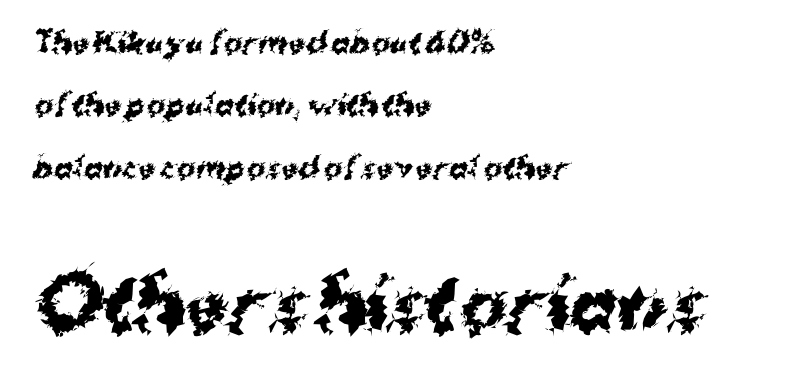
The image shows 71 px bold sans-serif type; set left-aligned, loose line spacing (2.23x), normal letter spacing, not underlined; the second (bottom) block is 2.54x larger; medium stroke contrast and a medium x-height.
